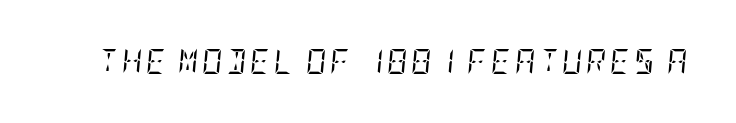
Q: Is the text bold? A: No.
Q: Is the text italic (slanted)? A: Yes, it leans right by about 5 degrees.
Q: Is the text underlined? A: No.
